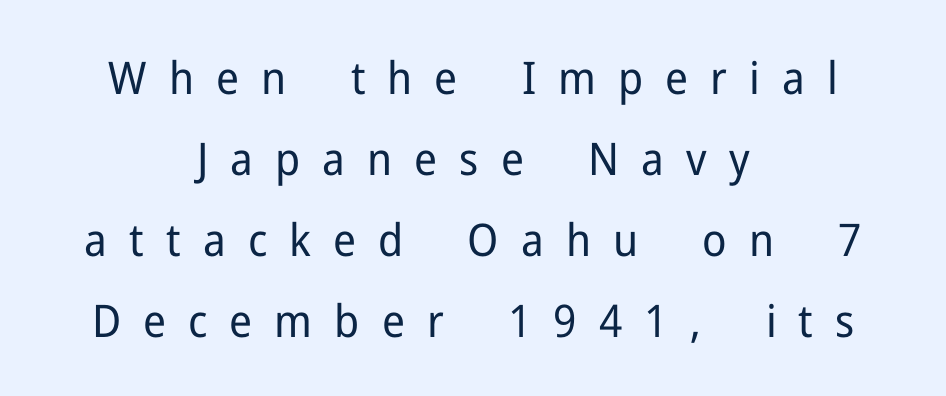
How are the letters spaced? Widely, with obvious added tracking. The letters carry no serifs — their stems end cleanly without finishing strokes. Do the letters lean? They stand straight. Check under the words: just untouched page. This reads as an unemphasized weight, regular at the heaviest.
